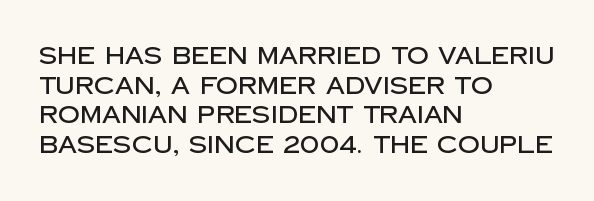
{"italic": "no", "underline": "no", "align": "left", "line_spacing_ratio": 1.23, "letter_spacing": "normal", "letter_spacing_em": 0.0, "glyph_px": 24}
